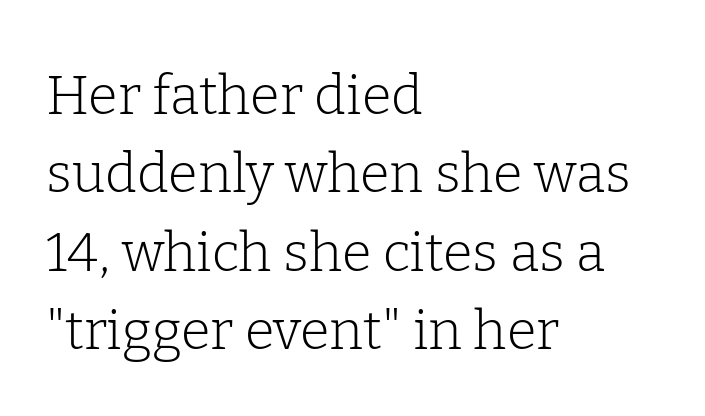
Every row of glyphs begins at an identical x-position on the left. Classification — serif. Bare-footed words on every line. The rendering keeps characters at their native spacing. A normal amount of white space separates one row of letters from the next. The strokes are not fattened; the text isn't bold.
